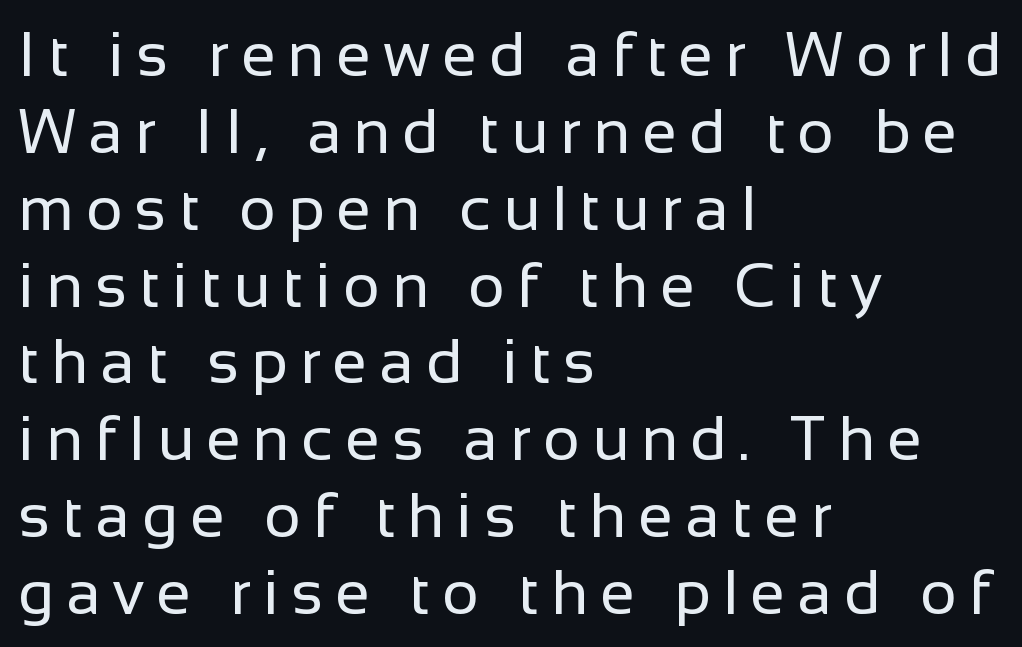
{"serif": "no", "italic": "no", "bold": "no", "weight": "regular", "width": "normal", "stroke_contrast": "low", "x_height": "medium", "monospaced": "no", "underline": "no", "align": "left", "line_spacing_ratio": 1.22, "glyph_px": 63}
